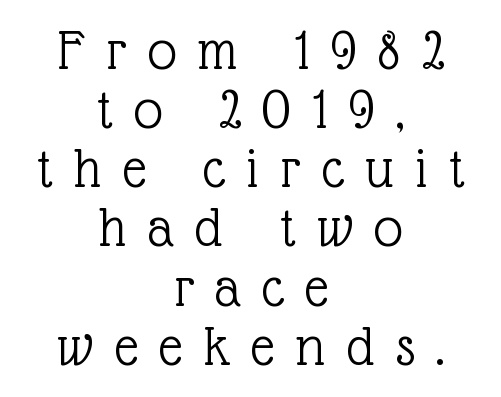
Q: Is the text bold? A: No.
Q: Is the text italic (slanted)? A: No, it is upright.
Q: Is the typeface a serif or a sans-serif typeface? A: Serif.
Q: Is the text underlined? A: No.
Q: How is the paragraph aligned? A: Centered.
Q: Is the spacing between letters normal or unusually wide? A: Unusually wide.
Q: Is the spacing between lines tight, normal or loose? A: Tight.
Q: Width (condensed, normal, or wide)? A: Normal.
Q: x-height? A: Medium.
Q: Monospaced? A: No.
